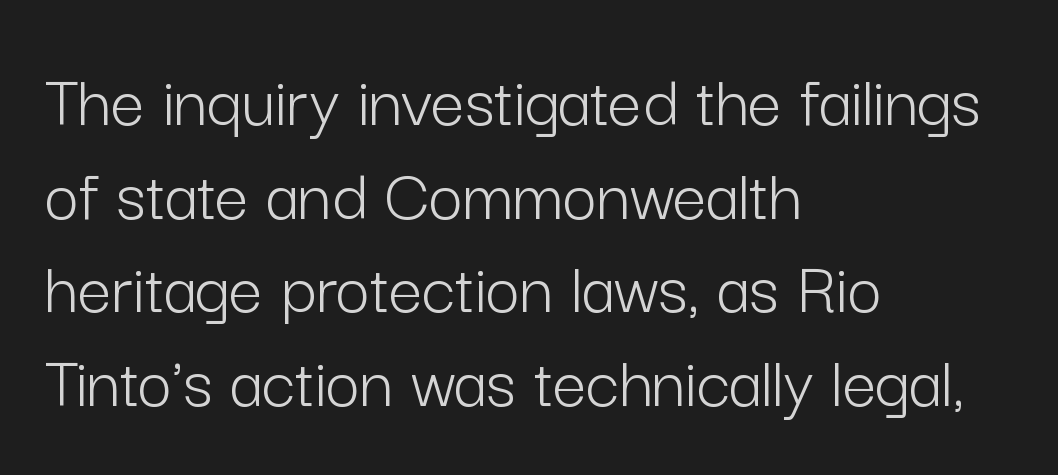
Grotesque or geometric, the face here clearly has no serifs. Is the stroke heavy? The answer is a plain regular-or-lighter. Glance below the letters and you will spot only blank space. Is the letter spacing exaggerated? No — it looks like the ordinary default. Students, observe: this is what conventionally led text looks like. The axis of the letterforms is exactly vertical.
